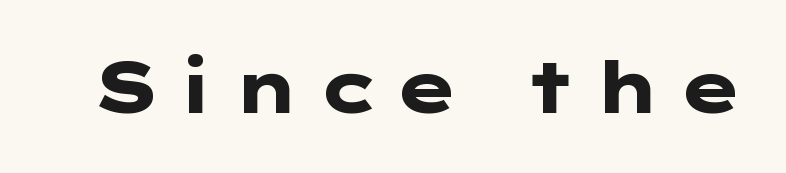
{"serif": "no", "italic": "no", "bold": "yes", "weight": "heavy", "width": "wide", "stroke_contrast": "low", "x_height": "medium", "underline": "no", "glyph_px": 71}
